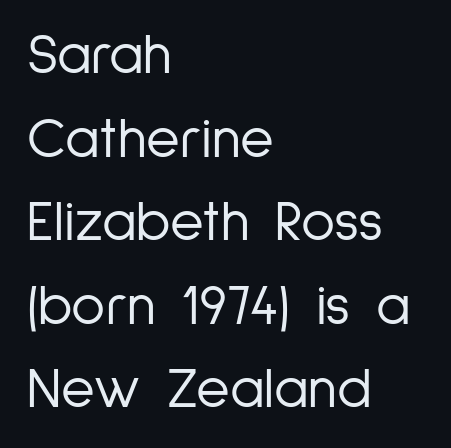
Q: Is the text bold? A: No.
Q: Is the text italic (slanted)? A: No, it is upright.
Q: Is the typeface a serif or a sans-serif typeface? A: Sans-serif.
Q: Is the text underlined? A: No.
Q: How is the paragraph aligned? A: Left-aligned.
Q: Is the spacing between letters normal or unusually wide? A: Normal.
Q: Is the spacing between lines tight, normal or loose? A: Normal.
Q: Width (condensed, normal, or wide)? A: Condensed.
Q: Stroke contrast? A: Low.
Q: x-height? A: Medium.
Q: Monospaced? A: No.
